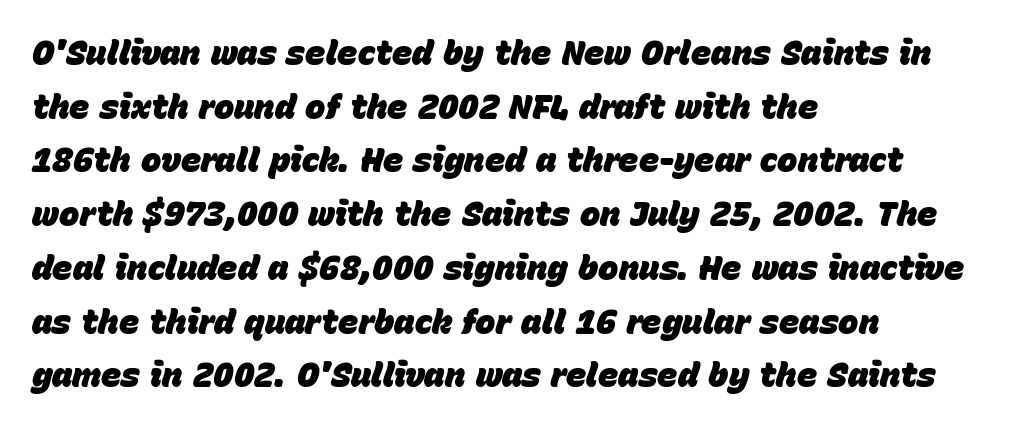
{"italic": "yes", "lean": "right", "slant_degrees": 15, "bold": "yes", "weight": "heavy", "width": "normal", "stroke_contrast": "low", "x_height": "large", "monospaced": "no", "underline": "no", "align": "left", "line_spacing": "normal", "line_spacing_ratio": 1.58, "letter_spacing": "normal", "letter_spacing_em": 0.0, "glyph_px": 34}
